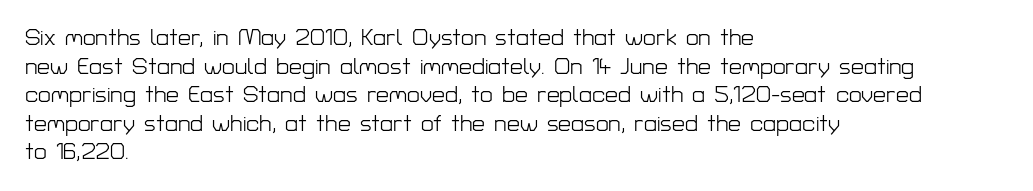
The image shows 23 px text type, upright; set left-aligned, line spacing 1.24x, normal letter spacing, not underlined.
